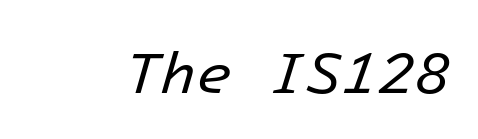
{"italic": "yes", "lean": "right", "slant_degrees": 16, "bold": "no", "weight": "regular", "width": "normal", "stroke_contrast": "low", "x_height": "medium", "monospaced": "yes", "underline": "no", "letter_spacing": "normal", "letter_spacing_em": 0.0, "glyph_px": 59}
